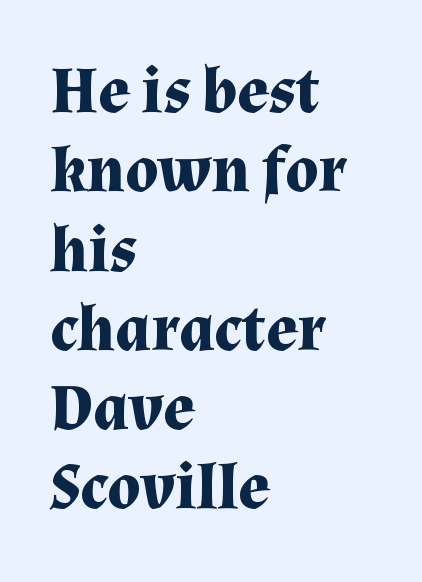
Q: Is the text bold? A: Yes.
Q: Is the text italic (slanted)? A: No, it is upright.
Q: Is the typeface a serif or a sans-serif typeface? A: Serif.
Q: Is the text underlined? A: No.
Q: How is the paragraph aligned? A: Left-aligned.
Q: Is the spacing between letters normal or unusually wide? A: Normal.
Q: Width (condensed, normal, or wide)? A: Normal.
Q: Stroke contrast? A: Medium.
Q: x-height? A: Medium.
Q: Monospaced? A: No.
